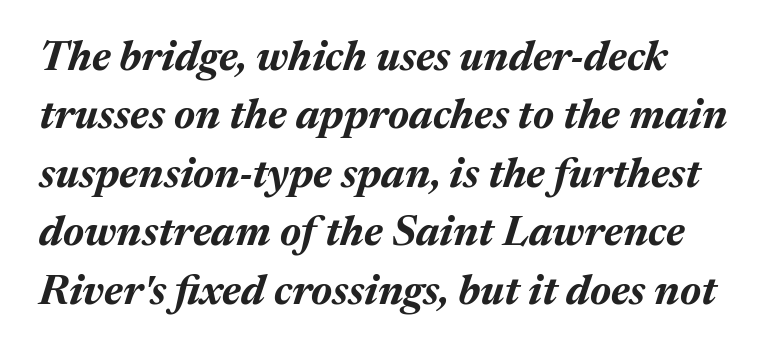
The image shows 42 px bold type, italic (leaning right); set left-aligned, normal line spacing (1.39x), normal letter spacing, not underlined; medium stroke contrast and a medium x-height.
